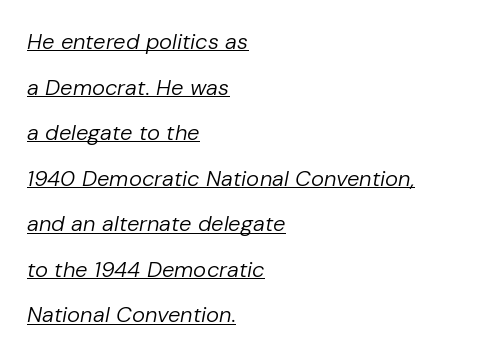
Q: Is the text bold? A: No.
Q: Is the text italic (slanted)? A: Yes, it leans right by about 10 degrees.
Q: Is the text underlined? A: Yes.
Q: How is the paragraph aligned? A: Left-aligned.
Q: Is the spacing between letters normal or unusually wide? A: Normal.
Q: Is the spacing between lines tight, normal or loose? A: Loose.
